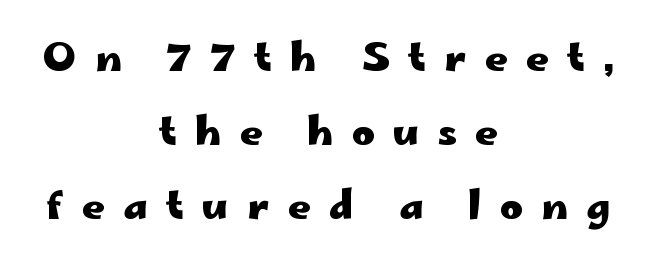
{"serif": "no", "italic": "no", "bold": "yes", "weight": "heavy", "width": "wide", "stroke_contrast": "low", "x_height": "small", "monospaced": "no", "underline": "no", "align": "center", "line_spacing": "loose", "line_spacing_ratio": 1.9, "letter_spacing": "wide", "letter_spacing_em": 0.47, "glyph_px": 39}
